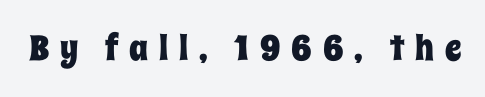
{"italic": "no", "width": "condensed", "stroke_contrast": "low", "x_height": "large", "monospaced": "no", "underline": "no", "letter_spacing": "wide", "letter_spacing_em": 0.31, "glyph_px": 35}
